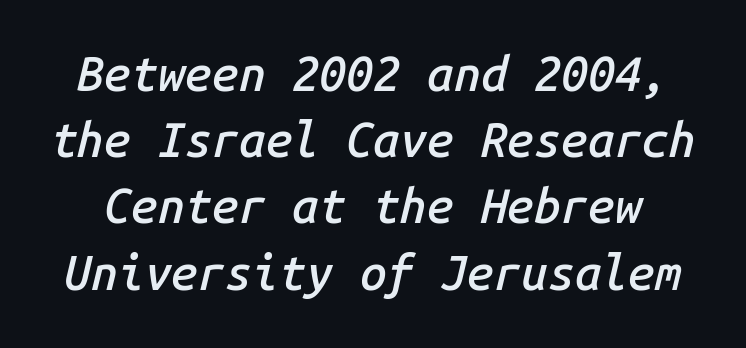
{"italic": "yes", "lean": "right", "slant_degrees": 14, "bold": "semi", "weight": "semibold", "width": "normal", "stroke_contrast": "low", "x_height": "medium", "monospaced": "yes", "underline": "no", "line_spacing": "normal", "line_spacing_ratio": 1.38, "letter_spacing": "normal", "letter_spacing_em": 0.0, "glyph_px": 48}
